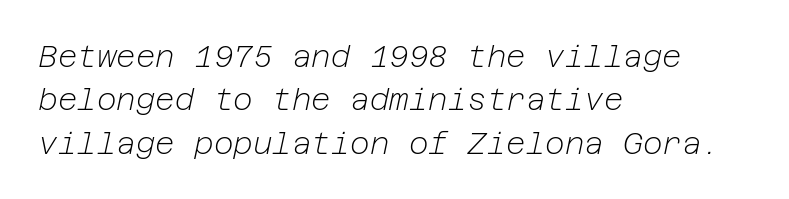
The image shows 30 px light type, italic (leaning right); set left-aligned, normal line spacing (1.45x), normal letter spacing, not underlined; low stroke contrast and a medium x-height.
